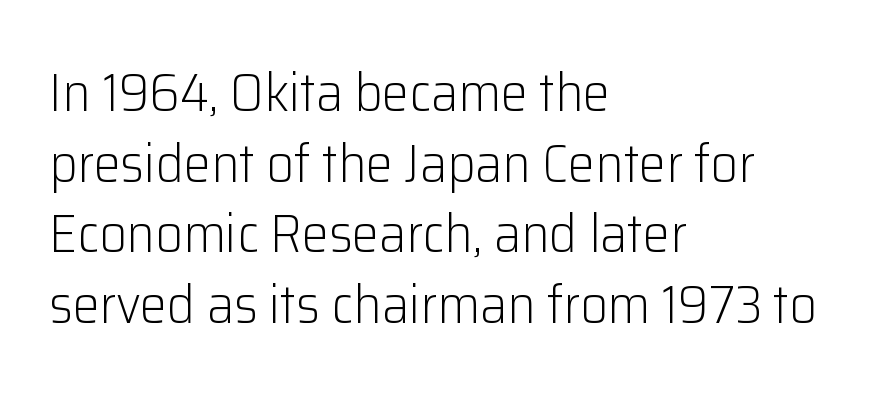
The image shows 54 px light sans-serif type, upright; set left-aligned, normal line spacing (1.31x), normal letter spacing, not underlined; low stroke contrast and a medium x-height.
